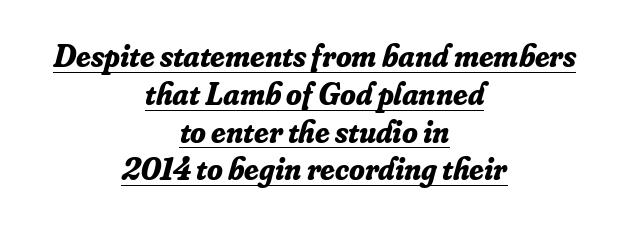
The image shows 32 px bold serif type, italic (leaning right); set centered, line spacing 1.18x, normal letter spacing, underlined; low stroke contrast and a small x-height.
